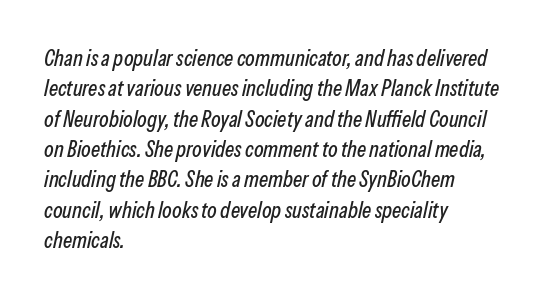
Q: Is the text italic (slanted)? A: Yes, it leans right by about 13 degrees.
Q: Is the text underlined? A: No.
Q: How is the paragraph aligned? A: Left-aligned.
Q: Is the spacing between letters normal or unusually wide? A: Normal.
Q: Is the spacing between lines tight, normal or loose? A: Normal.
